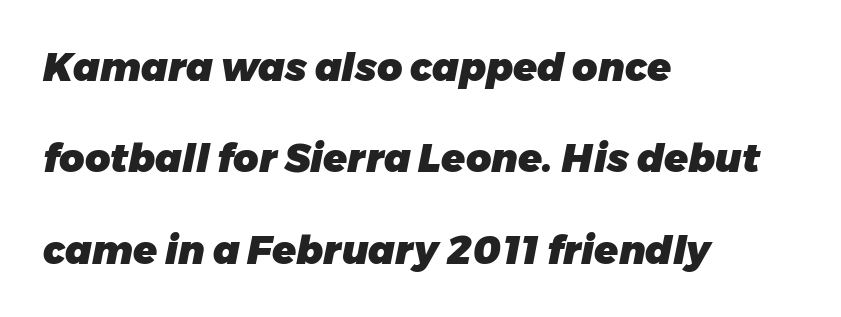
{"italic": "yes", "lean": "right", "slant_degrees": 11, "bold": "yes", "weight": "heavy", "width": "normal", "stroke_contrast": "low", "x_height": "medium", "monospaced": "no", "underline": "no", "align": "left", "line_spacing": "loose", "line_spacing_ratio": 2.34, "letter_spacing": "normal", "letter_spacing_em": 0.0, "glyph_px": 39}
